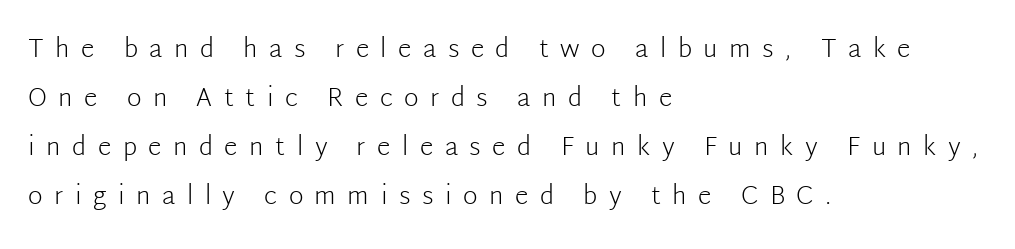
Q: Is the text bold? A: No.
Q: Is the text italic (slanted)? A: No, it is upright.
Q: Is the text underlined? A: No.
Q: How is the paragraph aligned? A: Left-aligned.
Q: Is the spacing between letters normal or unusually wide? A: Unusually wide.
Q: Is the spacing between lines tight, normal or loose? A: Loose.
